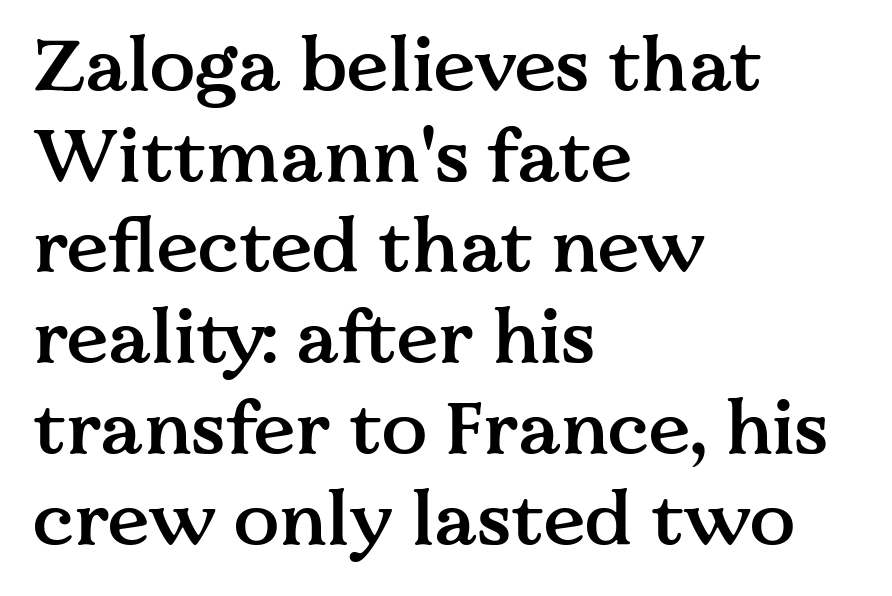
Q: Is the text bold? A: Semi-bold.
Q: Is the text italic (slanted)? A: No, it is upright.
Q: Is the typeface a serif or a sans-serif typeface? A: Serif.
Q: Is the text underlined? A: No.
Q: How is the paragraph aligned? A: Left-aligned.
Q: Is the spacing between letters normal or unusually wide? A: Normal.
Q: Width (condensed, normal, or wide)? A: Normal.
Q: Stroke contrast? A: Medium.
Q: x-height? A: Medium.
Q: Monospaced? A: No.
